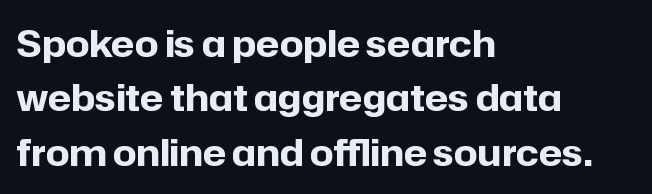
{"serif": "no", "italic": "no", "bold": "yes", "weight": "bold", "width": "normal", "stroke_contrast": "low", "x_height": "medium", "monospaced": "no", "underline": "no", "align": "left", "line_spacing": "normal", "line_spacing_ratio": 1.47, "letter_spacing": "normal", "letter_spacing_em": 0.0, "glyph_px": 37}
